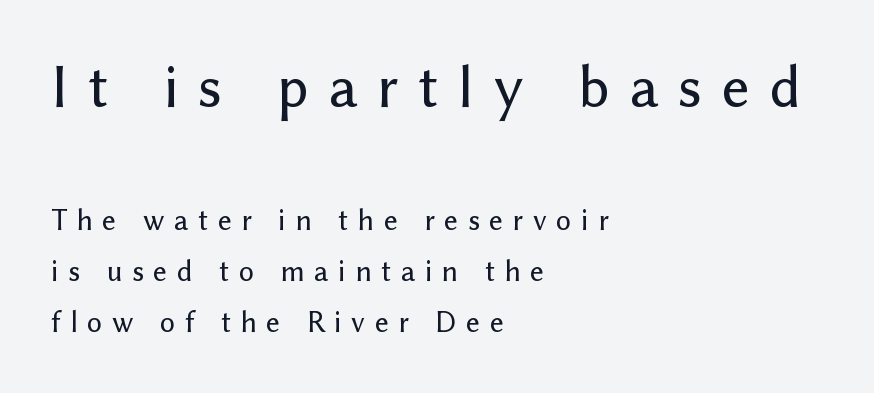
The image shows 61 px sans-serif type, upright; set left-aligned, normal line spacing (1.7x), unusually wide letter spacing (+0.32 em), not underlined; the first (top) block is 2.03x larger; low stroke contrast and a medium x-height.
